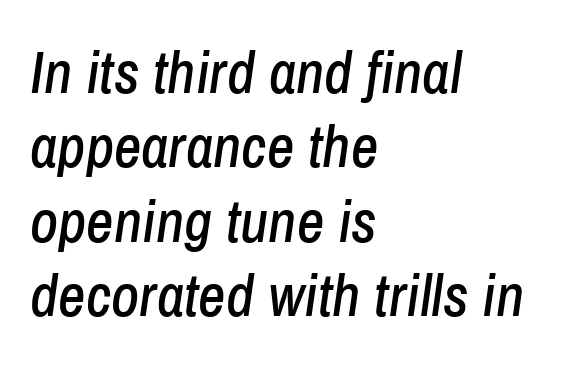
Type without underlining. The whole block is typeset with a tilt. This rendering uses left alignment, leaving the right contour irregular. Spacing verdict: proportional, widths tailored to each character. In terms of letterspacing, this is plain default setting.
